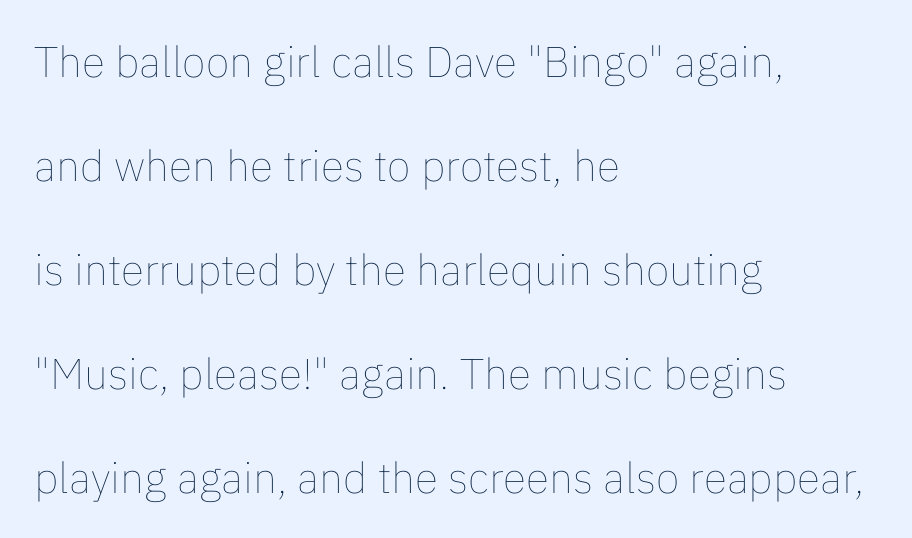
The image shows 43 px thin type, upright; set left-aligned, loose line spacing (2.42x), normal letter spacing, not underlined; low stroke contrast and a medium x-height.
